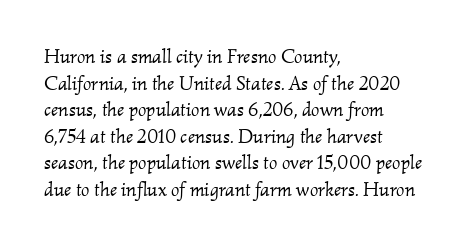
Q: Is the text bold? A: No.
Q: Is the text italic (slanted)? A: Yes, it leans right by about 2 degrees.
Q: Is the text underlined? A: No.
Q: How is the paragraph aligned? A: Left-aligned.
Q: Is the spacing between letters normal or unusually wide? A: Normal.
Q: Is the spacing between lines tight, normal or loose? A: Normal.
